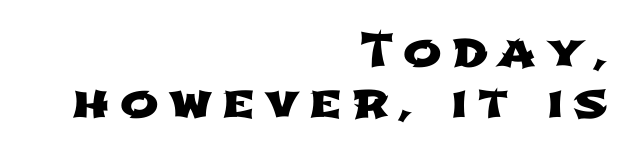
Q: Is the typeface a serif or a sans-serif typeface? A: Sans-serif.
Q: Is the text underlined? A: No.
Q: How is the paragraph aligned? A: Right-aligned.
Q: Is the spacing between letters normal or unusually wide? A: Unusually wide.
Q: Is the spacing between lines tight, normal or loose? A: Tight.
Q: Width (condensed, normal, or wide)? A: Wide.
Q: Stroke contrast? A: Low.
Q: x-height? A: Medium.
Q: Monospaced? A: No.
